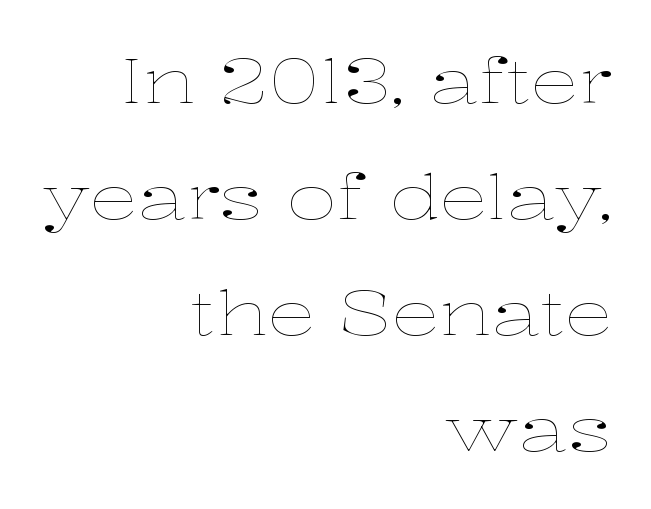
The image shows 61 px thin, wide type, upright; set right-aligned, loose line spacing (1.9x), normal letter spacing, not underlined; low stroke contrast and a medium x-height.
